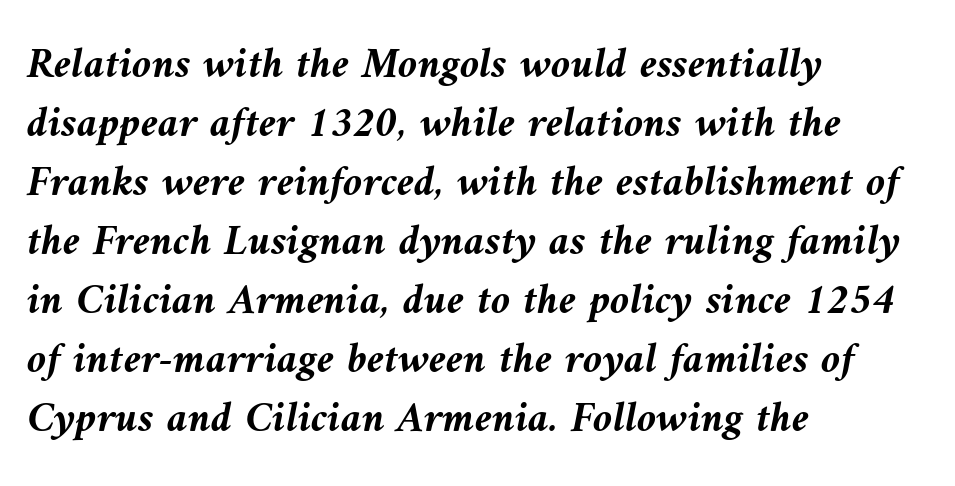
Rendered with sloped, italic letterforms. The tracking reads as untouched default to a designer's eye. Typesetter's note: full bold, strokes at maximum text heaviness. The space beneath each line is pristine and unruled.
